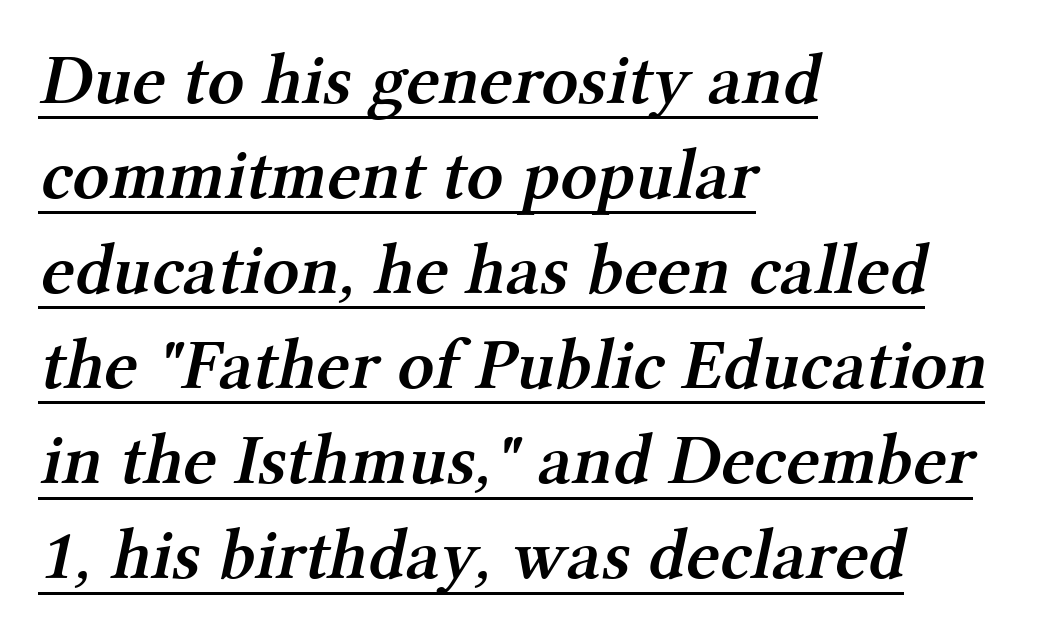
{"serif": "yes", "bold": "semi", "weight": "semibold", "width": "normal", "stroke_contrast": "medium", "x_height": "medium", "monospaced": "no", "underline": "yes", "align": "left", "line_spacing": "normal", "line_spacing_ratio": 1.32, "letter_spacing": "normal", "letter_spacing_em": 0.0, "glyph_px": 72}
